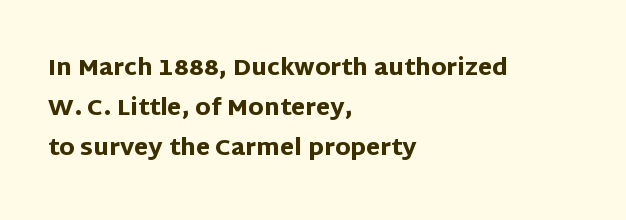
Q: Is the text bold? A: Yes.
Q: Is the text italic (slanted)? A: No, it is upright.
Q: Is the text underlined? A: No.
Q: How is the paragraph aligned? A: Left-aligned.
Q: Is the spacing between letters normal or unusually wide? A: Normal.
